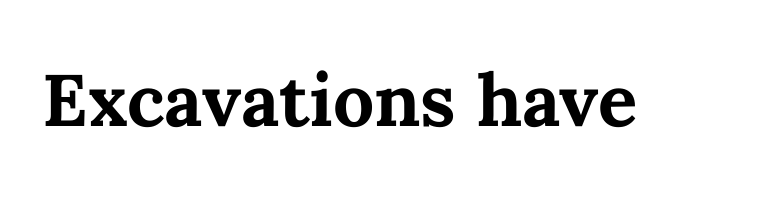
Q: Is the text bold? A: Yes.
Q: Is the text italic (slanted)? A: No, it is upright.
Q: Is the text underlined? A: No.
Q: Is the spacing between letters normal or unusually wide? A: Normal.
Q: Width (condensed, normal, or wide)? A: Normal.
Q: Stroke contrast? A: Medium.
Q: x-height? A: Medium.
Q: Monospaced? A: No.
